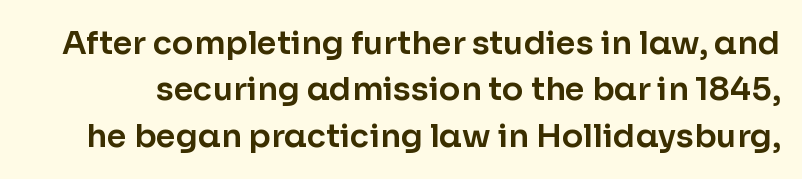
Q: Is the text italic (slanted)? A: No, it is upright.
Q: Is the typeface a serif or a sans-serif typeface? A: Sans-serif.
Q: Is the text underlined? A: No.
Q: Is the spacing between letters normal or unusually wide? A: Normal.
Q: Is the spacing between lines tight, normal or loose? A: Normal.
Q: Width (condensed, normal, or wide)? A: Normal.
Q: Stroke contrast? A: Low.
Q: x-height? A: Medium.
Q: Monospaced? A: No.
